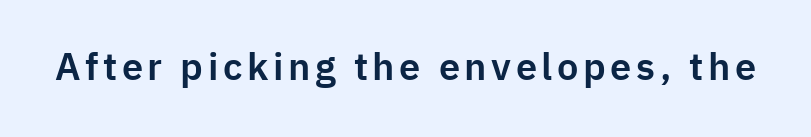
Q: Is the text italic (slanted)? A: No, it is upright.
Q: Is the typeface a serif or a sans-serif typeface? A: Sans-serif.
Q: Is the text underlined? A: No.
Q: Width (condensed, normal, or wide)? A: Normal.
Q: Stroke contrast? A: Low.
Q: x-height? A: Medium.
Q: Monospaced? A: No.
